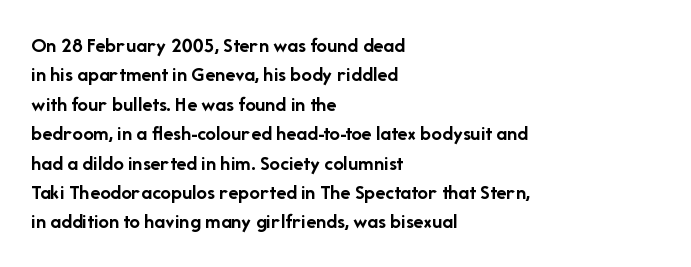
The image shows 21 px bold type, upright; set left-aligned, normal line spacing (1.4x), normal letter spacing, not underlined.
